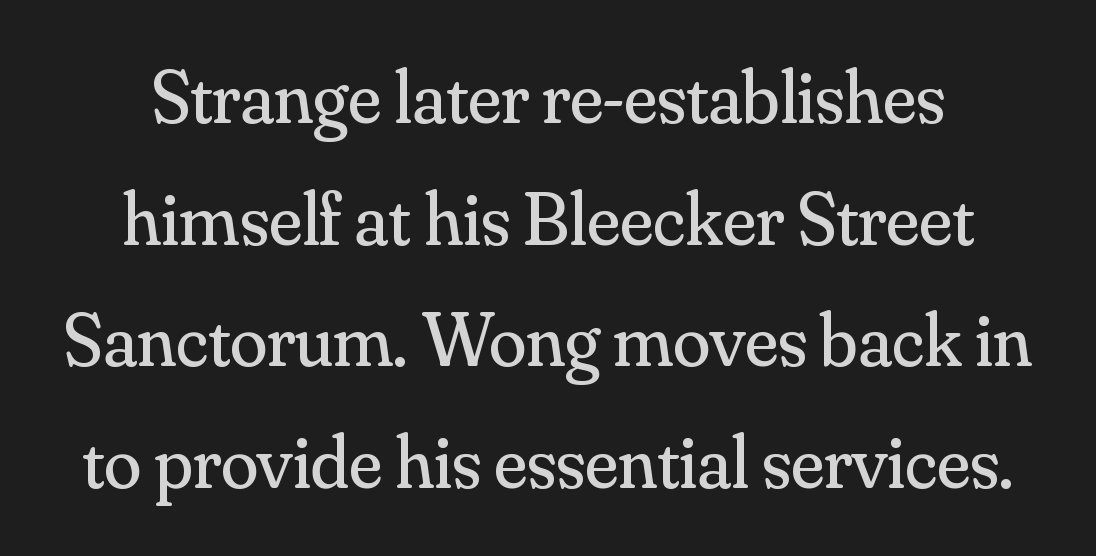
The image shows 76 px regular-weight serif type, upright; set normal line spacing (1.6x), normal letter spacing, not underlined; medium stroke contrast and a small x-height.
